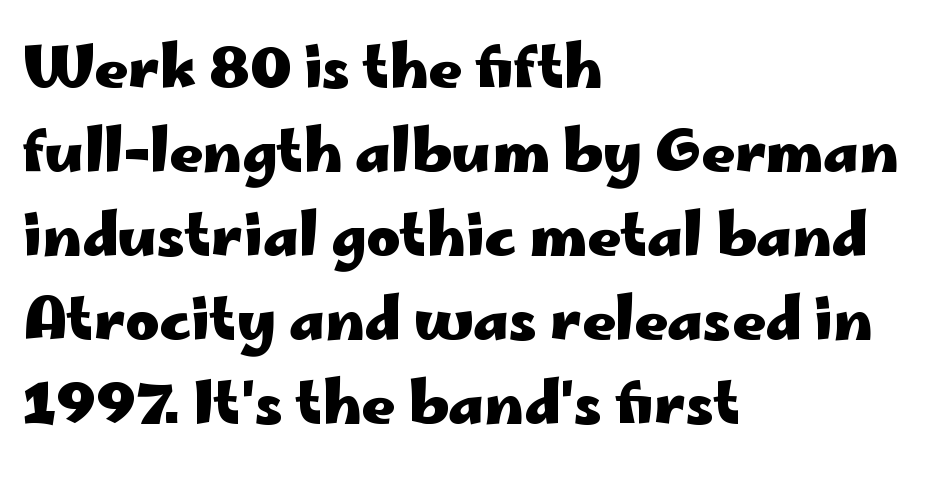
Q: Is the text bold? A: Yes.
Q: Is the text italic (slanted)? A: No, it is upright.
Q: Is the typeface a serif or a sans-serif typeface? A: Sans-serif.
Q: Is the text underlined? A: No.
Q: How is the paragraph aligned? A: Left-aligned.
Q: Is the spacing between letters normal or unusually wide? A: Normal.
Q: Is the spacing between lines tight, normal or loose? A: Normal.
Q: Width (condensed, normal, or wide)? A: Wide.
Q: Stroke contrast? A: Low.
Q: x-height? A: Small.
Q: Monospaced? A: No.
